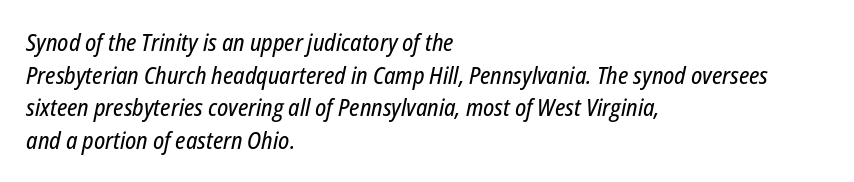
The typography opts for an oblique posture over an upright one. Normally led — the rows are evenly, conventionally spaced. The glyphs are unaccompanied by any horizontal stroke below them. This rendering uses left alignment, leaving the right contour irregular.
